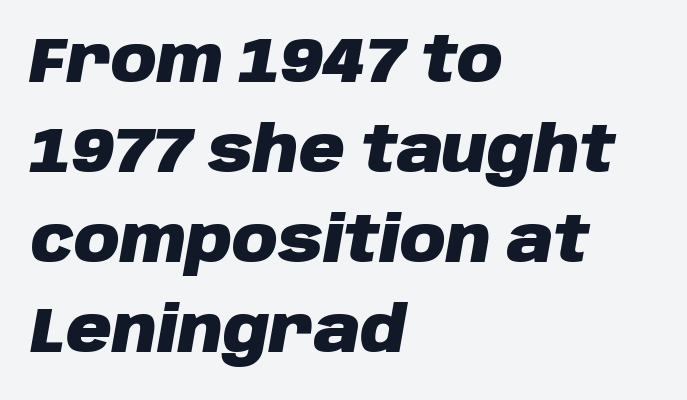
Words float on clear page, feet unadorned. Thick stems and heavy bowls — unmistakably bold. The passage shown is typed in a proportional face where columns would drift. There is no visible air inserted between adjacent glyphs. The rendering applies a slant to the glyphs. All the whitespace from short lines collects on the right.
